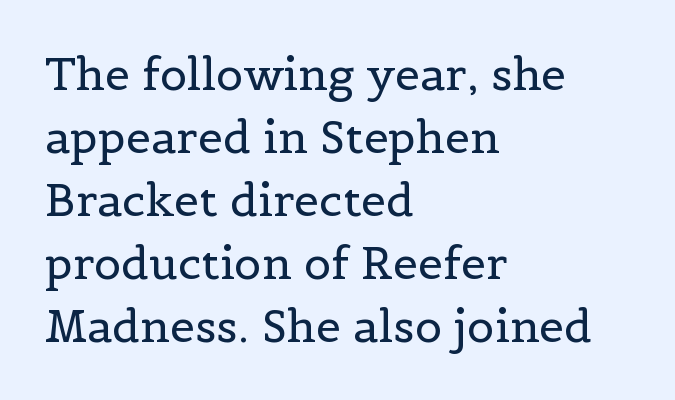
Q: Is the text bold? A: No.
Q: Is the text italic (slanted)? A: No, it is upright.
Q: Is the typeface a serif or a sans-serif typeface? A: Serif.
Q: Is the text underlined? A: No.
Q: How is the paragraph aligned? A: Left-aligned.
Q: Is the spacing between letters normal or unusually wide? A: Normal.
Q: Is the spacing between lines tight, normal or loose? A: Normal.
Q: Width (condensed, normal, or wide)? A: Normal.
Q: x-height? A: Medium.
Q: Monospaced? A: No.
